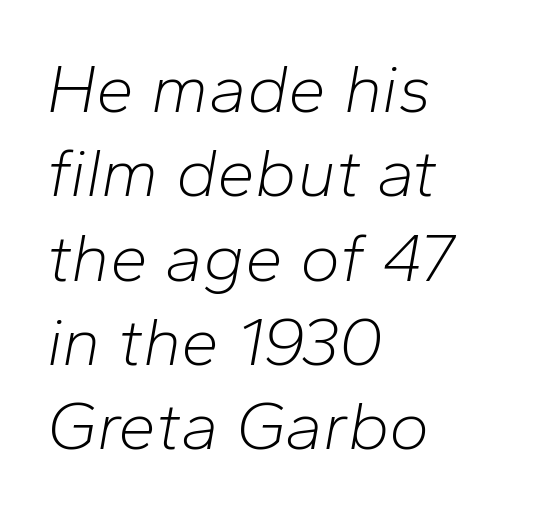
Q: Is the text bold? A: No.
Q: Is the text italic (slanted)? A: Yes, it leans right by about 10 degrees.
Q: Is the text underlined? A: No.
Q: How is the paragraph aligned? A: Left-aligned.
Q: Is the spacing between letters normal or unusually wide? A: Normal.
Q: Width (condensed, normal, or wide)? A: Normal.
Q: Stroke contrast? A: Low.
Q: x-height? A: Medium.
Q: Monospaced? A: No.
